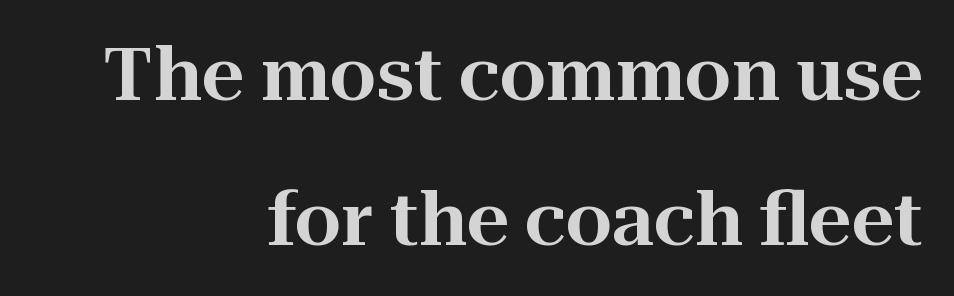
Q: Is the text italic (slanted)? A: No, it is upright.
Q: Is the typeface a serif or a sans-serif typeface? A: Serif.
Q: Is the text underlined? A: No.
Q: How is the paragraph aligned? A: Right-aligned.
Q: Is the spacing between letters normal or unusually wide? A: Normal.
Q: Is the spacing between lines tight, normal or loose? A: Loose.
Q: Width (condensed, normal, or wide)? A: Normal.
Q: Stroke contrast? A: High.
Q: x-height? A: Medium.
Q: Monospaced? A: No.
